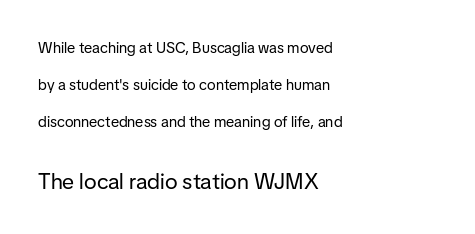
{"italic": "no", "bold": "no", "underline": "no", "align": "left", "line_spacing": "loose", "line_spacing_ratio": 2.47, "letter_spacing": "normal", "letter_spacing_em": 0.0, "larger_block": "second", "size_ratio": 1.47, "glyph_px": 22}
